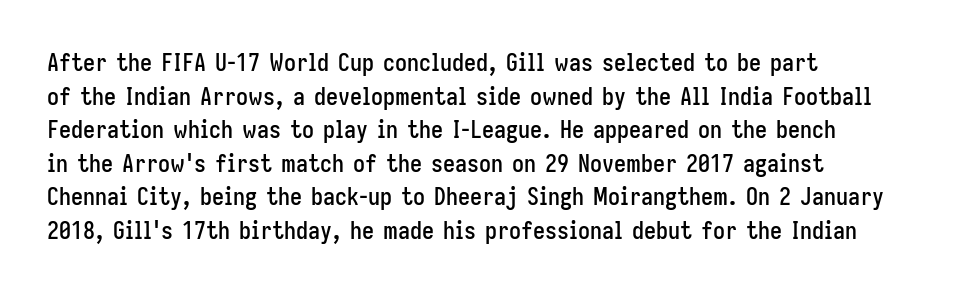
Q: Is the text italic (slanted)? A: No, it is upright.
Q: Is the text underlined? A: No.
Q: How is the paragraph aligned? A: Left-aligned.
Q: Is the spacing between letters normal or unusually wide? A: Normal.
Q: Is the spacing between lines tight, normal or loose? A: Normal.
